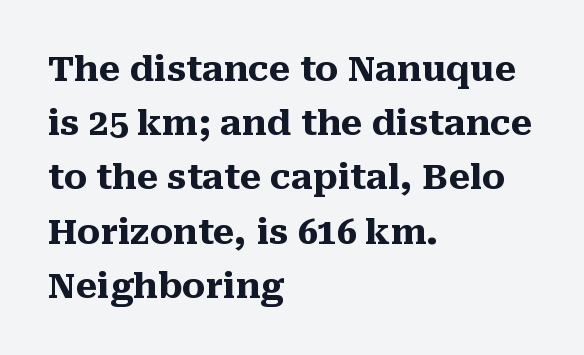
Q: Is the text bold? A: Yes.
Q: Is the text italic (slanted)? A: No, it is upright.
Q: Is the typeface a serif or a sans-serif typeface? A: Serif.
Q: Is the text underlined? A: No.
Q: How is the paragraph aligned? A: Left-aligned.
Q: Is the spacing between letters normal or unusually wide? A: Normal.
Q: Is the spacing between lines tight, normal or loose? A: Normal.
Q: Width (condensed, normal, or wide)? A: Normal.
Q: Stroke contrast? A: Medium.
Q: x-height? A: Medium.
Q: Monospaced? A: No.
